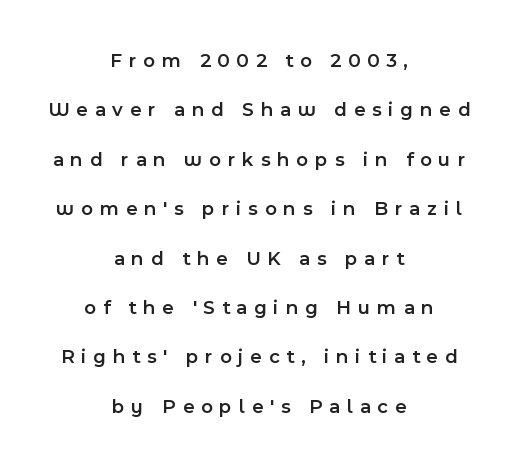
The area under the type is left untouched. Students, note that the glyphs here are deliberately spaced far apart. These lines were composed using upright roman letters. These words are printed semibold, heavier than regular yet not bold. Students, observe: this is what heavily led, spacious text looks like.
